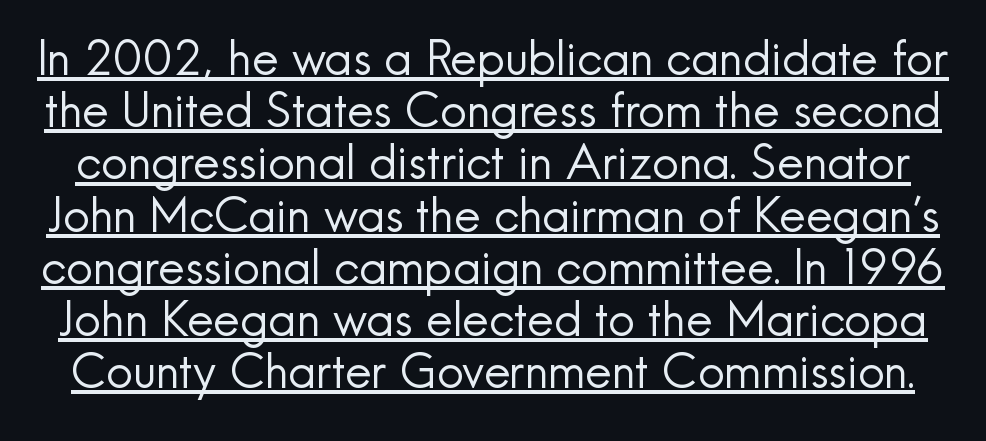
The image shows 47 px regular-weight sans-serif type, upright; set tight line spacing (1.11x), normal letter spacing, underlined; a small x-height.
